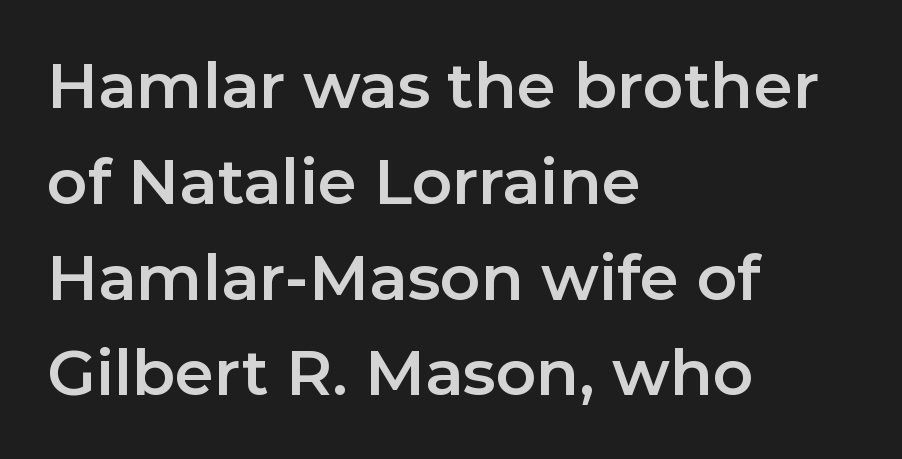
The image shows 63 px sans-serif type, upright; set left-aligned, normal line spacing (1.52x), normal letter spacing, not underlined; low stroke contrast and a medium x-height.
